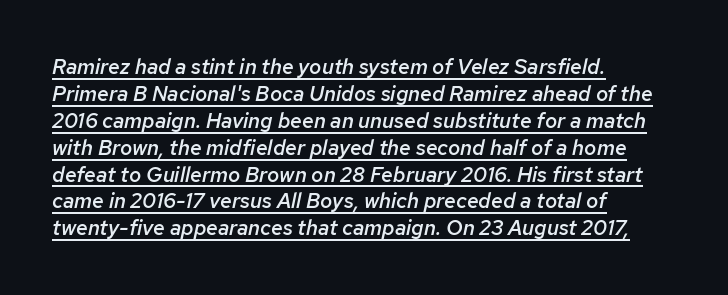
The letterforms sit shoulder to shoulder at normal distance. Style check: oblique. Evenly set lines give the paragraph a standard silhouette. This rendering features underlined lettering. Reading down the block, your eye returns to a fixed left position each line. The strokes are fattened partway — semibold, not bold.
